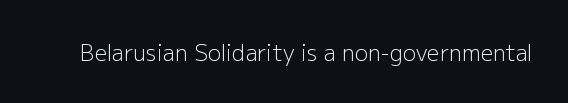
Q: Is the text bold? A: No.
Q: Is the text italic (slanted)? A: No, it is upright.
Q: Is the text underlined? A: No.
Q: Is the spacing between letters normal or unusually wide? A: Normal.
